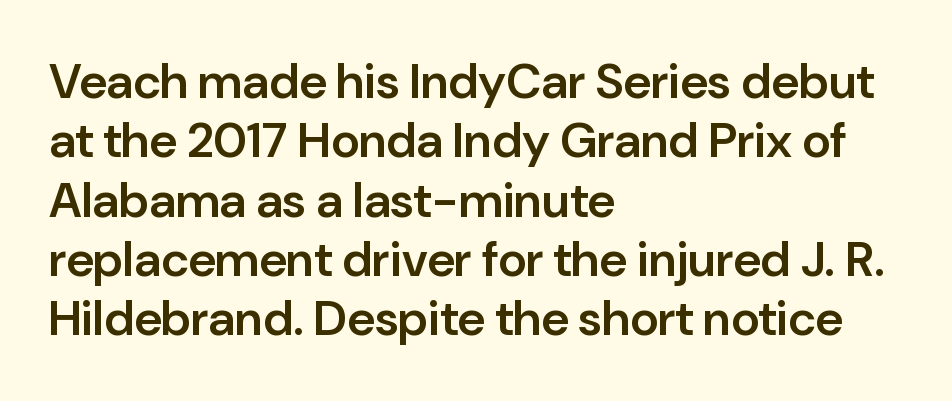
Q: Is the text bold? A: Semi-bold.
Q: Is the text italic (slanted)? A: No, it is upright.
Q: Is the typeface a serif or a sans-serif typeface? A: Sans-serif.
Q: Is the text underlined? A: No.
Q: How is the paragraph aligned? A: Left-aligned.
Q: Is the spacing between letters normal or unusually wide? A: Normal.
Q: Width (condensed, normal, or wide)? A: Normal.
Q: Stroke contrast? A: Low.
Q: x-height? A: Medium.
Q: Monospaced? A: No.
